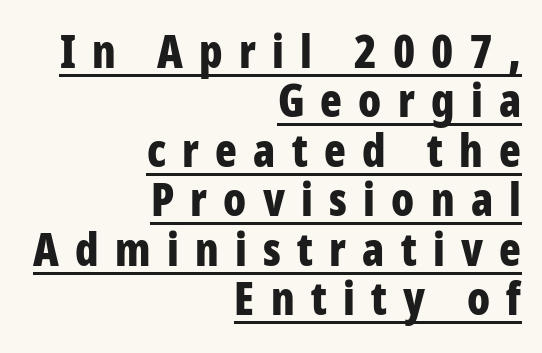
The image shows 45 px bold, condensed sans-serif type, upright; set right-aligned, tight line spacing (1.1x), unusually wide letter spacing (+0.36 em), underlined; low stroke contrast and a large x-height.
